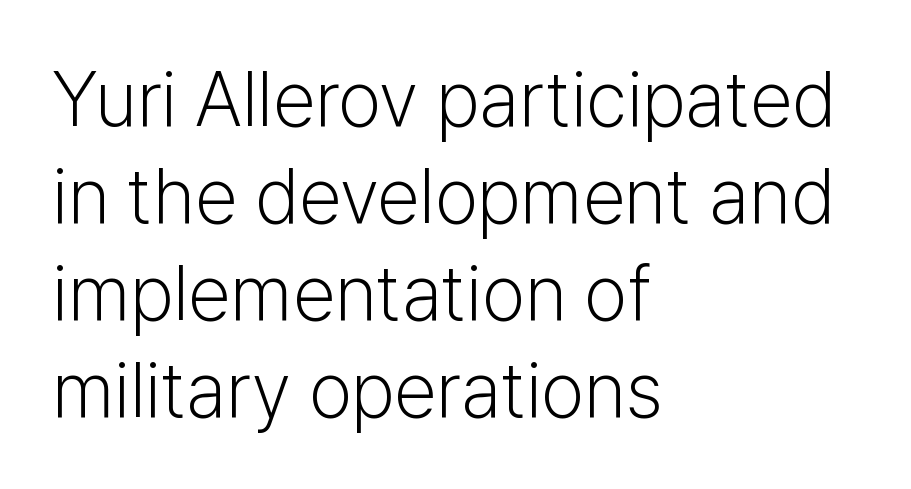
Q: Is the text bold? A: No.
Q: Is the text italic (slanted)? A: No, it is upright.
Q: Is the typeface a serif or a sans-serif typeface? A: Sans-serif.
Q: Is the text underlined? A: No.
Q: How is the paragraph aligned? A: Left-aligned.
Q: Is the spacing between letters normal or unusually wide? A: Normal.
Q: Is the spacing between lines tight, normal or loose? A: Normal.
Q: Width (condensed, normal, or wide)? A: Normal.
Q: Stroke contrast? A: Low.
Q: x-height? A: Medium.
Q: Monospaced? A: No.
